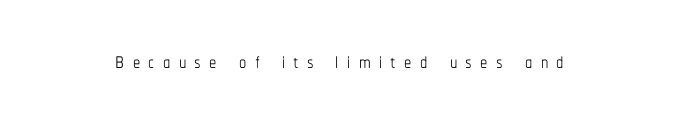
Q: Is the text bold? A: No.
Q: Is the text italic (slanted)? A: No, it is upright.
Q: Is the text underlined? A: No.
Q: Is the spacing between letters normal or unusually wide? A: Unusually wide.
Q: Width (condensed, normal, or wide)? A: Condensed.
Q: Stroke contrast? A: Low.
Q: x-height? A: Medium.
Q: Monospaced? A: No.
